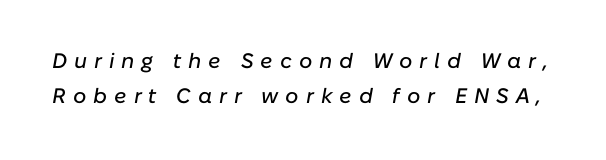
Q: Is the text italic (slanted)? A: Yes, it leans right by about 10 degrees.
Q: Is the text underlined? A: No.
Q: Is the spacing between letters normal or unusually wide? A: Unusually wide.
Q: Is the spacing between lines tight, normal or loose? A: Normal.
